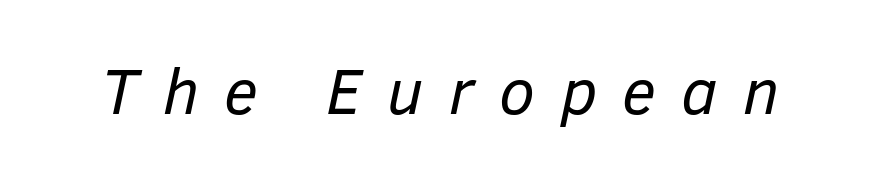
{"italic": "yes", "lean": "right", "slant_degrees": 12, "bold": "no", "weight": "regular", "width": "normal", "stroke_contrast": "low", "x_height": "medium", "monospaced": "no", "underline": "no", "letter_spacing": "wide", "letter_spacing_em": 0.39, "glyph_px": 65}
